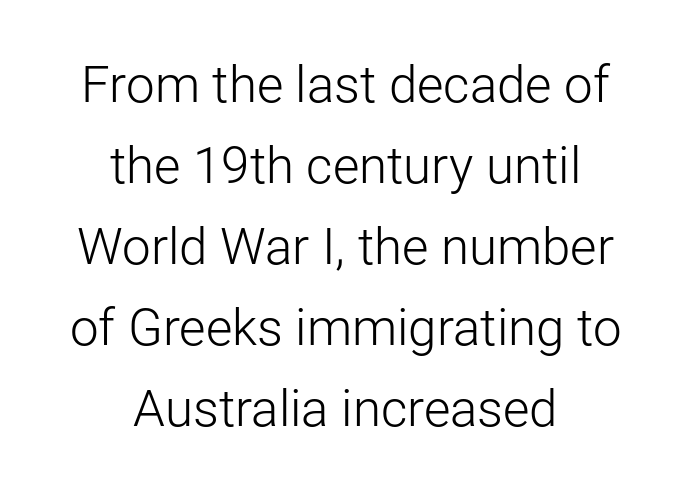
{"serif": "no", "italic": "no", "bold": "no", "weight": "light", "width": "normal", "stroke_contrast": "low", "x_height": "medium", "monospaced": "no", "underline": "no", "align": "center", "line_spacing": "normal", "line_spacing_ratio": 1.59, "letter_spacing": "normal", "letter_spacing_em": 0.0, "glyph_px": 51}
